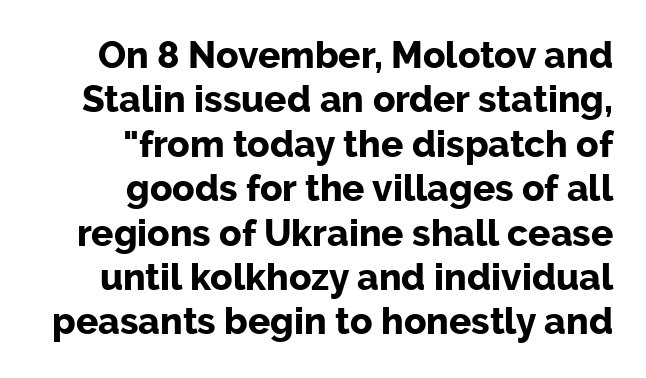
Q: Is the text bold? A: Yes.
Q: Is the text italic (slanted)? A: No, it is upright.
Q: Is the typeface a serif or a sans-serif typeface? A: Sans-serif.
Q: Is the text underlined? A: No.
Q: How is the paragraph aligned? A: Right-aligned.
Q: Is the spacing between letters normal or unusually wide? A: Normal.
Q: Width (condensed, normal, or wide)? A: Normal.
Q: Stroke contrast? A: Low.
Q: x-height? A: Medium.
Q: Monospaced? A: No.
